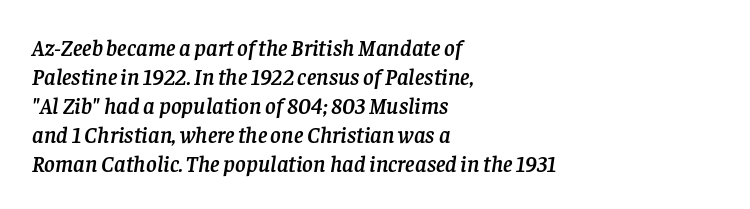
{"italic": "yes", "lean": "right", "slant_degrees": 8, "underline": "no", "align": "left", "line_spacing": "normal", "line_spacing_ratio": 1.26, "letter_spacing": "normal", "letter_spacing_em": 0.0, "glyph_px": 23}
